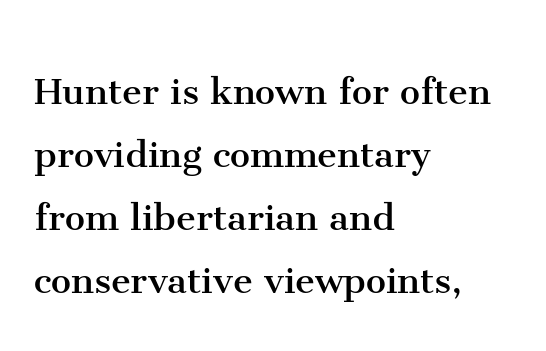
Caption: standard tracking, unaltered. You could not count columns in this text — the font is proportionally spaced. Is the block centered? No — it sits flush against the left margin. Check where the strokes stop: tiny serifs finish them off.
